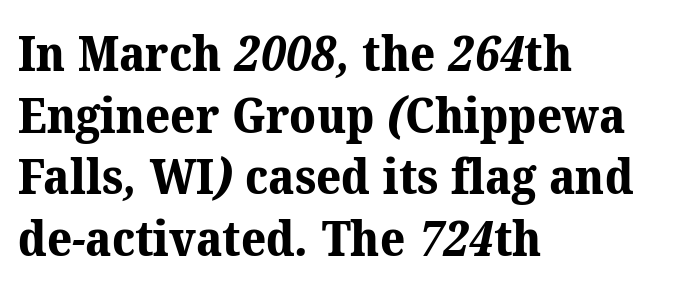
Chunky letters — that's bold for sure. Nobody drew a line under any word here. Serifs: yes, visible at the terminals of the letterforms. Visually the block forms a straight wall on the left and a jagged coastline on the right. Reading down the column, the eye jumps a familiar distance to each next line.
